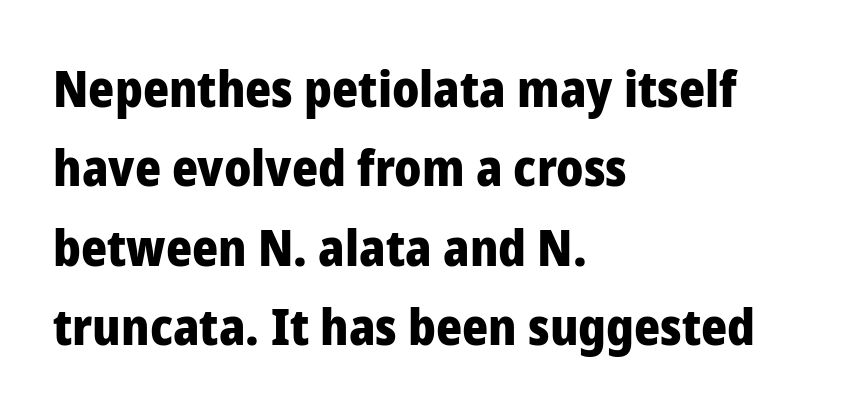
Typographic density is high because the face is bold. Descenders are the only things crossing below the line. All the whitespace from short lines collects on the right. The letters sit at their default tracking, neither squeezed nor spread. The rendering shows plain stroke endings on the letterforms — a sans-serif design. Character widths vary here, with narrow letters taking less room than wide ones.
